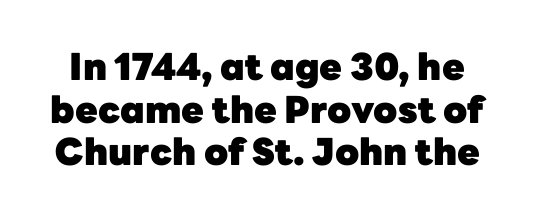
No italicization has been applied; the sample stays upright. Do the characters align in a grid? No, the font is proportional. This sample uses a sans-serif face. Unmarked baselines from the first word to the last.
